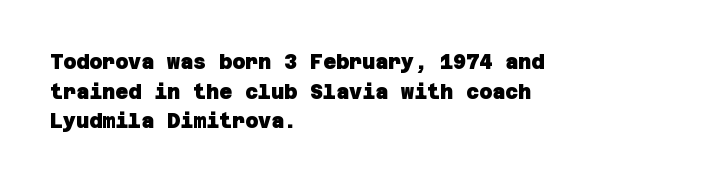
{"bold": "yes", "underline": "no", "align": "left", "line_spacing": "normal", "line_spacing_ratio": 1.48, "letter_spacing": "normal", "letter_spacing_em": 0.0, "glyph_px": 20}
